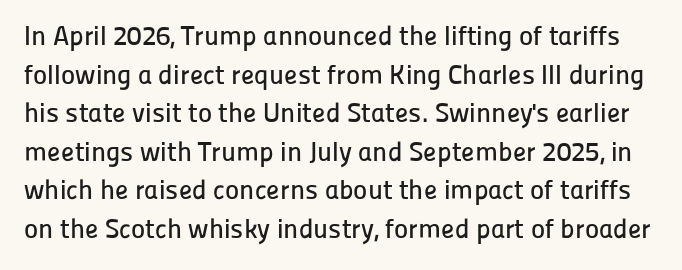
Evenly set lines give the paragraph a standard silhouette. Letters rest on an invisible, unmarked baseline. Is the letter spacing exaggerated? No — it looks like the ordinary default. Nope, not italic — everything's standing straight.
